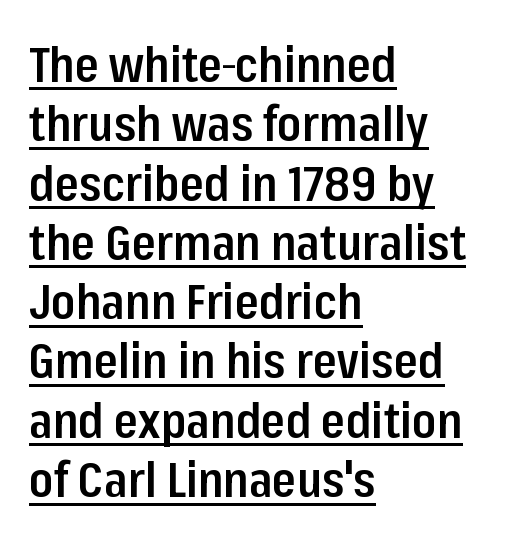
{"serif": "no", "italic": "no", "bold": "semi", "weight": "semibold", "width": "condensed", "stroke_contrast": "low", "x_height": "medium", "monospaced": "no", "underline": "yes", "align": "left", "line_spacing_ratio": 1.21, "letter_spacing": "normal", "letter_spacing_em": 0.0, "glyph_px": 49}
